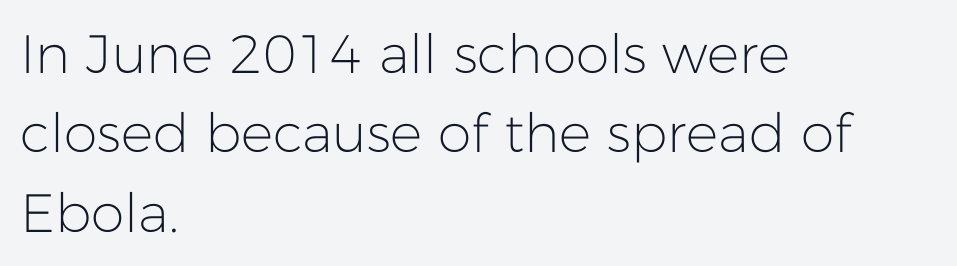
The image shows 54 px light sans-serif type, upright; set left-aligned, normal line spacing (1.47x), normal letter spacing, not underlined; low stroke contrast and a medium x-height.
